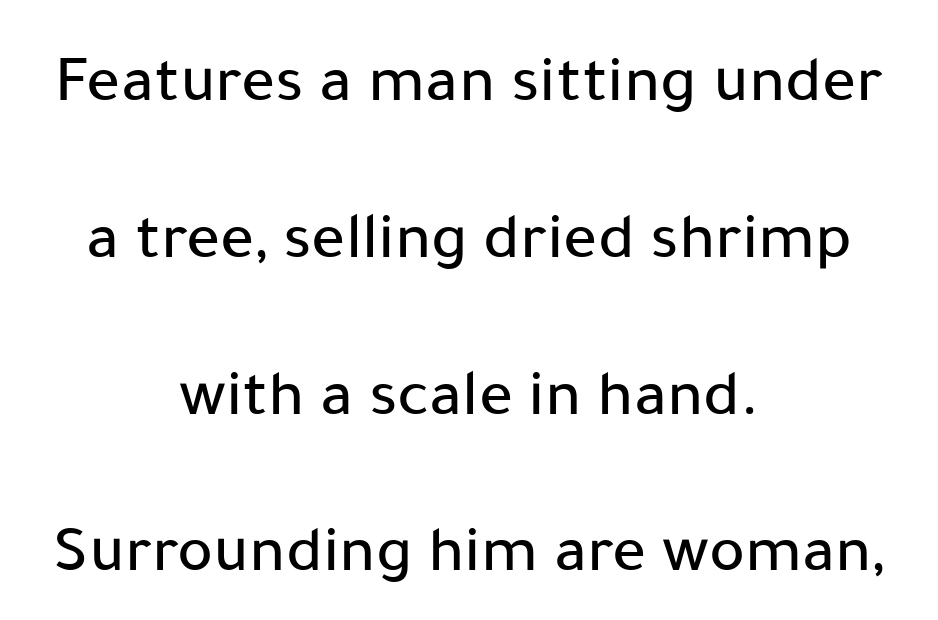
Every character sits straight up, as roman type does. Looks like regular typesetting: each glyph gets only the width it needs. Stroke terminals: plain, sans-serif. The space directly below the letters is spotless. Centered paragraph, ragged on both sides.
